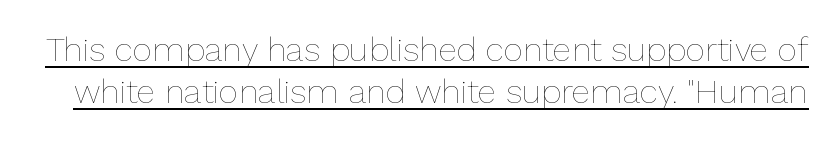
{"italic": "no", "bold": "no", "weight": "thin", "width": "normal", "stroke_contrast": "low", "x_height": "medium", "monospaced": "no", "underline": "yes", "line_spacing_ratio": 1.24, "letter_spacing": "normal", "letter_spacing_em": 0.0, "glyph_px": 34}
